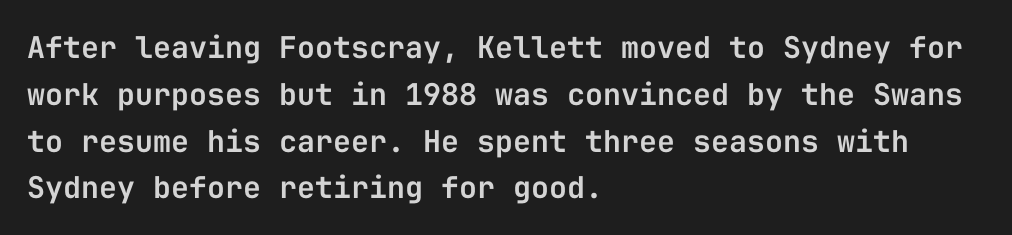
The image shows 30 px sans-serif type, upright, monospaced; set left-aligned, normal line spacing (1.56x), normal letter spacing, not underlined; low stroke contrast and a medium x-height.
